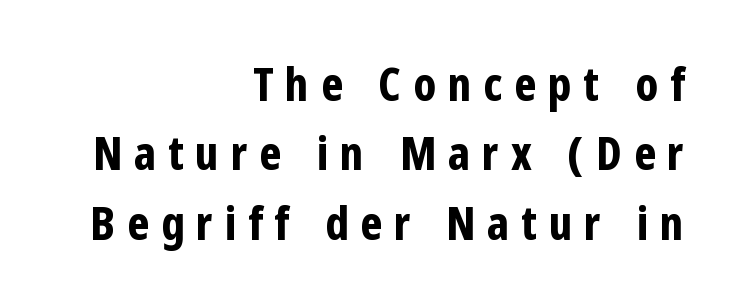
{"serif": "no", "italic": "no", "bold": "yes", "weight": "bold", "width": "condensed", "stroke_contrast": "low", "x_height": "medium", "monospaced": "no", "underline": "no", "align": "right", "line_spacing": "normal", "line_spacing_ratio": 1.51, "letter_spacing": "wide", "letter_spacing_em": 0.26, "glyph_px": 46}
